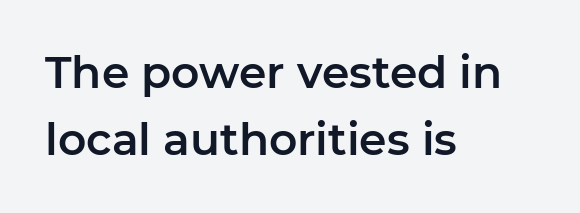
{"serif": "no", "italic": "no", "width": "normal", "stroke_contrast": "low", "x_height": "medium", "monospaced": "no", "underline": "no", "align": "left", "line_spacing": "normal", "line_spacing_ratio": 1.53, "letter_spacing": "normal", "letter_spacing_em": 0.0, "glyph_px": 44}
